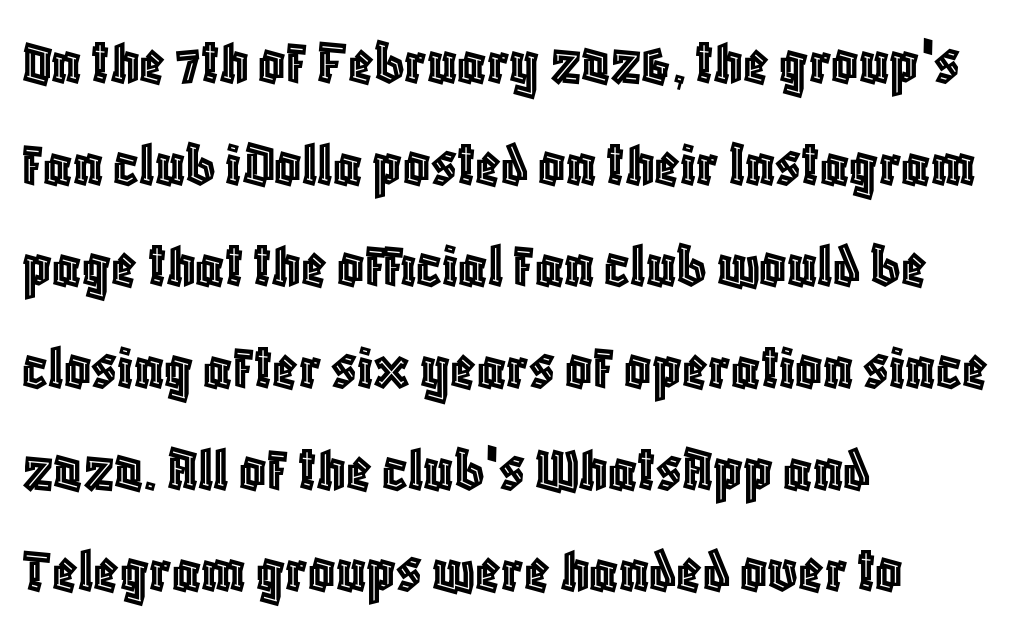
The image shows 66 px condensed type, upright; set left-aligned, normal line spacing (1.54x), normal letter spacing, not underlined; a large x-height.
